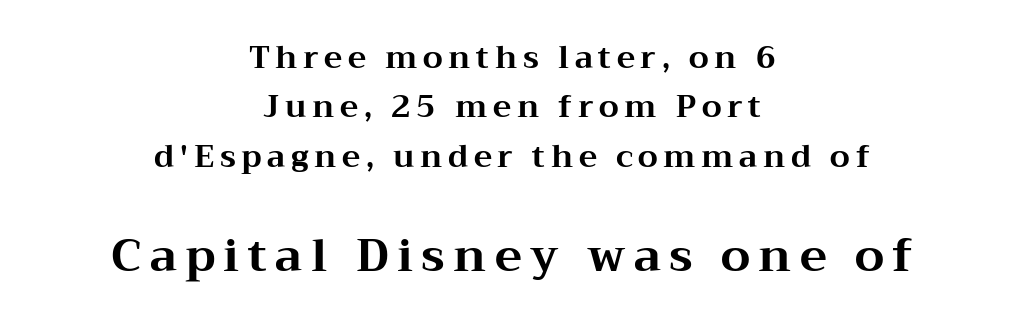
Q: Is the text bold? A: Yes.
Q: Is the text italic (slanted)? A: No, it is upright.
Q: Is the typeface a serif or a sans-serif typeface? A: Serif.
Q: Is the text underlined? A: No.
Q: How is the paragraph aligned? A: Centered.
Q: Is the spacing between lines tight, normal or loose? A: Normal.
Q: Which block of text is set in a larger size, the first (top) or the second (bottom)? A: The second (bottom) one.
Q: Width (condensed, normal, or wide)? A: Wide.
Q: Stroke contrast? A: Medium.
Q: x-height? A: Medium.
Q: Monospaced? A: No.
